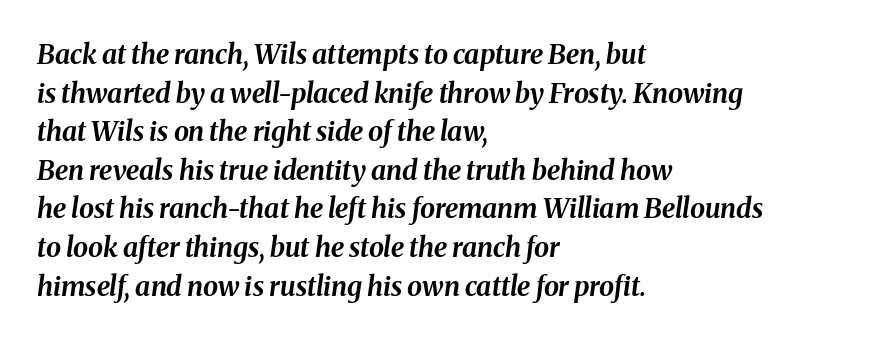
The image shows 27 px bold type, italic (leaning right); set left-aligned, normal line spacing (1.43x), normal letter spacing, not underlined.
